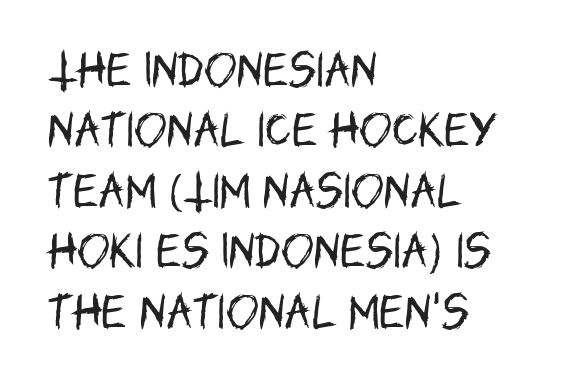
{"serif": "no", "italic": "no", "bold": "no", "weight": "regular", "width": "condensed", "stroke_contrast": "low", "x_height": "large", "monospaced": "no", "underline": "no", "align": "left", "line_spacing": "normal", "line_spacing_ratio": 1.55, "letter_spacing": "normal", "letter_spacing_em": 0.0, "glyph_px": 39}
